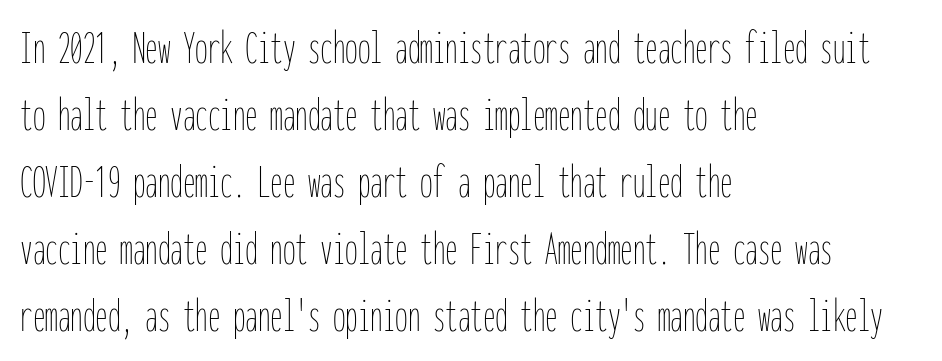
The image shows 50 px thin, condensed type, upright, monospaced; set left-aligned, normal line spacing (1.34x), normal letter spacing, not underlined; low stroke contrast and a medium x-height.
